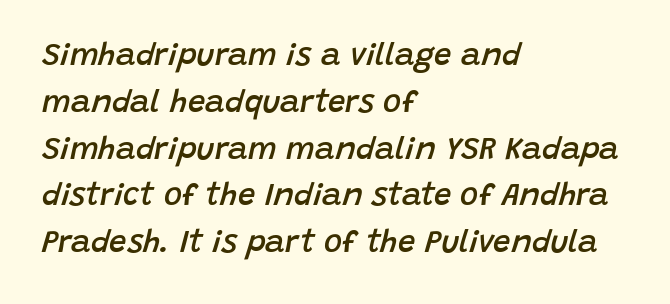
Plain, unruled lines of type. The letters sit at their default tracking, neither squeezed nor spread. You could not count columns in this text — the font is proportionally spaced. Horizontal bands of white between lines are of average thickness.
